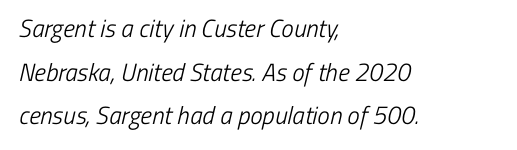
The image shows 25 px text type; set left-aligned, line spacing 1.75x, normal letter spacing, not underlined.
